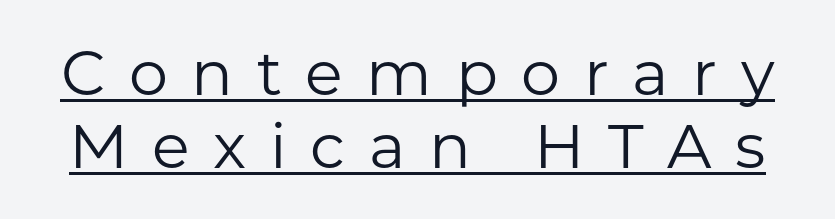
Look at the bottom of the vertical strokes: they stop flat, with no serifs. Quick note: underline on. Observe the wide spacing: letters keep a clear distance from each other. Is this a fixed-width face? No — the glyphs have proportional, varying widths. You can tell it's not italic because the verticals are truly vertical.
